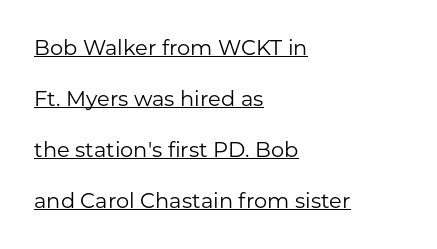
{"italic": "no", "bold": "no", "underline": "yes", "align": "left", "line_spacing": "loose", "line_spacing_ratio": 2.43, "letter_spacing": "normal", "letter_spacing_em": 0.0, "glyph_px": 21}
